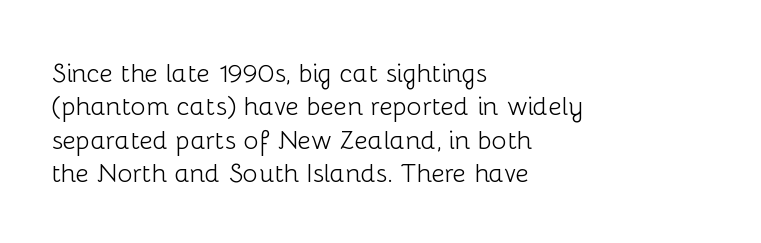
The image shows 26 px text type, upright; set left-aligned, normal line spacing (1.28x), normal letter spacing, not underlined.
